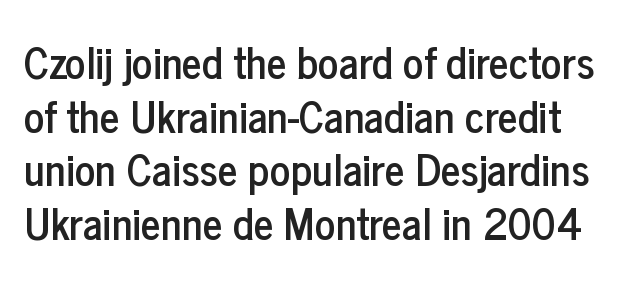
The image shows 43 px condensed sans-serif type, upright; set normal line spacing (1.25x), normal letter spacing, not underlined; low stroke contrast and a medium x-height.
